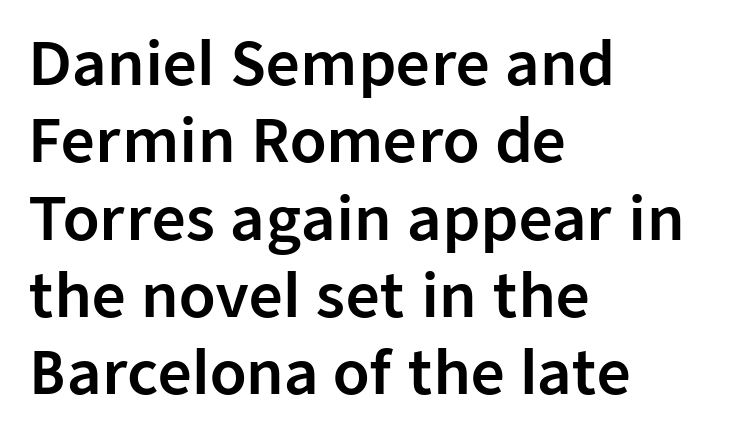
Q: Is the text italic (slanted)? A: No, it is upright.
Q: Is the typeface a serif or a sans-serif typeface? A: Sans-serif.
Q: Is the text underlined? A: No.
Q: How is the paragraph aligned? A: Left-aligned.
Q: Is the spacing between letters normal or unusually wide? A: Normal.
Q: Is the spacing between lines tight, normal or loose? A: Normal.
Q: Width (condensed, normal, or wide)? A: Normal.
Q: Stroke contrast? A: Low.
Q: x-height? A: Medium.
Q: Monospaced? A: No.
